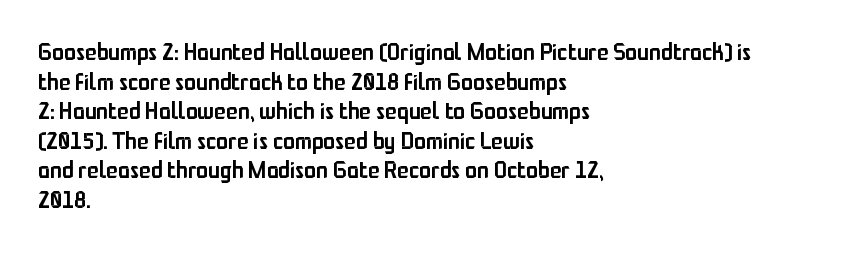
A bare baseline throughout the passage. Compared with a centered layout, this one pins lines to the left instead. This is moderately heavy type, rendered in semibold. The letters sit at their default tracking, neither squeezed nor spread. This sample uses an upright cut, with every glyph sitting square on the baseline.
